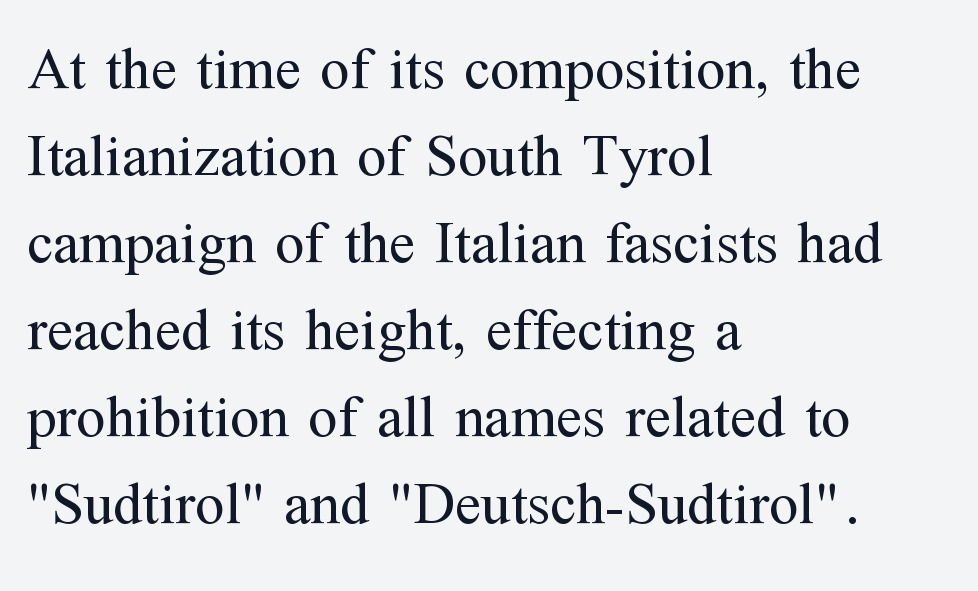
Q: Is the text bold? A: No.
Q: Is the text italic (slanted)? A: No, it is upright.
Q: Is the typeface a serif or a sans-serif typeface? A: Serif.
Q: Is the text underlined? A: No.
Q: How is the paragraph aligned? A: Left-aligned.
Q: Is the spacing between letters normal or unusually wide? A: Normal.
Q: Is the spacing between lines tight, normal or loose? A: Normal.
Q: Width (condensed, normal, or wide)? A: Normal.
Q: Stroke contrast? A: Medium.
Q: x-height? A: Medium.
Q: Monospaced? A: No.
